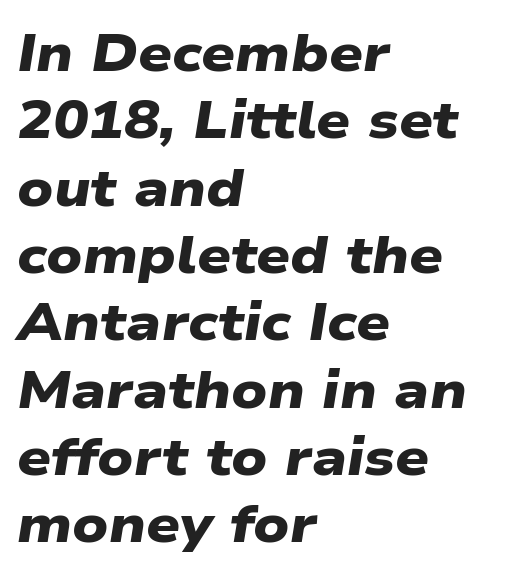
The image shows 53 px heavy, wide sans-serif type; set left-aligned, normal line spacing (1.27x), normal letter spacing, not underlined; low stroke contrast and a medium x-height.
